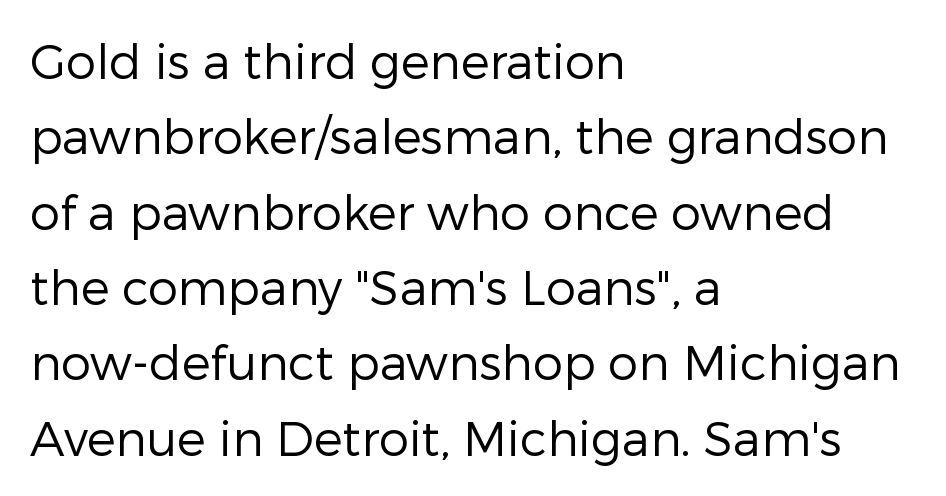
Q: Is the text bold? A: No.
Q: Is the text italic (slanted)? A: No, it is upright.
Q: Is the typeface a serif or a sans-serif typeface? A: Sans-serif.
Q: Is the text underlined? A: No.
Q: How is the paragraph aligned? A: Left-aligned.
Q: Is the spacing between letters normal or unusually wide? A: Normal.
Q: Is the spacing between lines tight, normal or loose? A: Normal.
Q: Width (condensed, normal, or wide)? A: Normal.
Q: Stroke contrast? A: Low.
Q: x-height? A: Medium.
Q: Monospaced? A: No.
